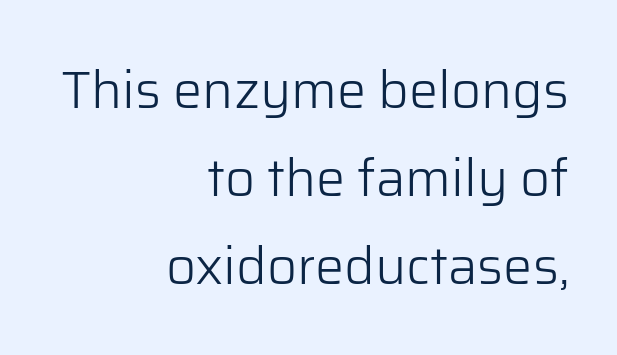
Q: Is the text bold? A: No.
Q: Is the text italic (slanted)? A: No, it is upright.
Q: Is the typeface a serif or a sans-serif typeface? A: Sans-serif.
Q: Is the text underlined? A: No.
Q: How is the paragraph aligned? A: Right-aligned.
Q: Is the spacing between letters normal or unusually wide? A: Normal.
Q: Is the spacing between lines tight, normal or loose? A: Normal.
Q: Width (condensed, normal, or wide)? A: Normal.
Q: Stroke contrast? A: Low.
Q: x-height? A: Medium.
Q: Monospaced? A: No.
